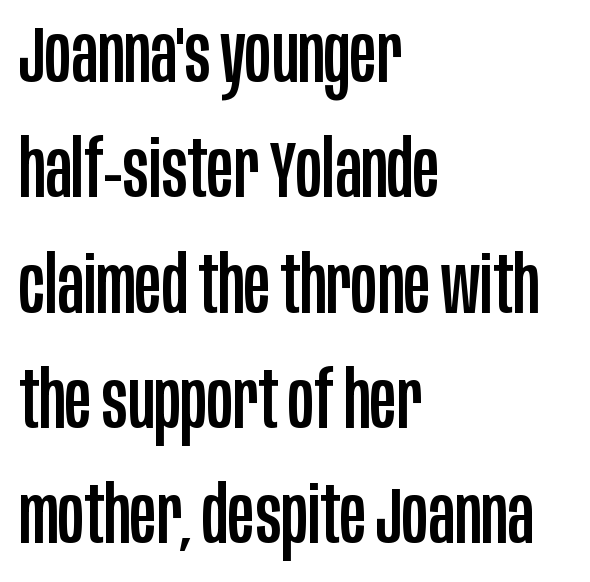
{"serif": "no", "italic": "no", "width": "condensed", "stroke_contrast": "low", "x_height": "large", "monospaced": "no", "underline": "no", "align": "left", "line_spacing": "normal", "line_spacing_ratio": 1.46, "letter_spacing": "normal", "letter_spacing_em": 0.0, "glyph_px": 79}
